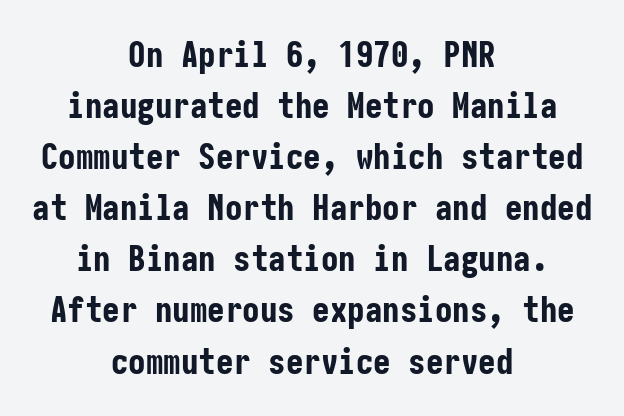
{"serif": "no", "italic": "no", "bold": "yes", "weight": "bold", "width": "condensed", "stroke_contrast": "low", "x_height": "medium", "underline": "no", "align": "center", "line_spacing": "normal", "line_spacing_ratio": 1.46, "letter_spacing": "normal", "letter_spacing_em": 0.0, "glyph_px": 35}
